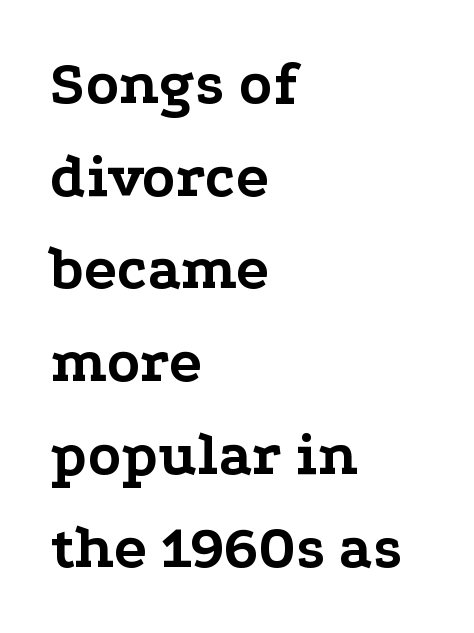
Is this a fixed-width face? No — the glyphs have proportional, varying widths. Regarding leading, the lines here are spaced in the standard way. The rendering anchors every line to the left-hand side. Caption: standard tracking, unaltered. Descender tails drop into unmarked territory. A typesetter would mark this as roman, not italic.
